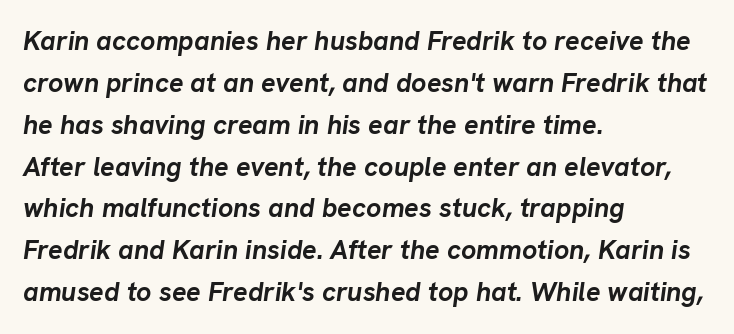
The image shows 27 px bold type, italic (leaning right); set left-aligned, normal line spacing (1.55x), normal letter spacing, not underlined.
